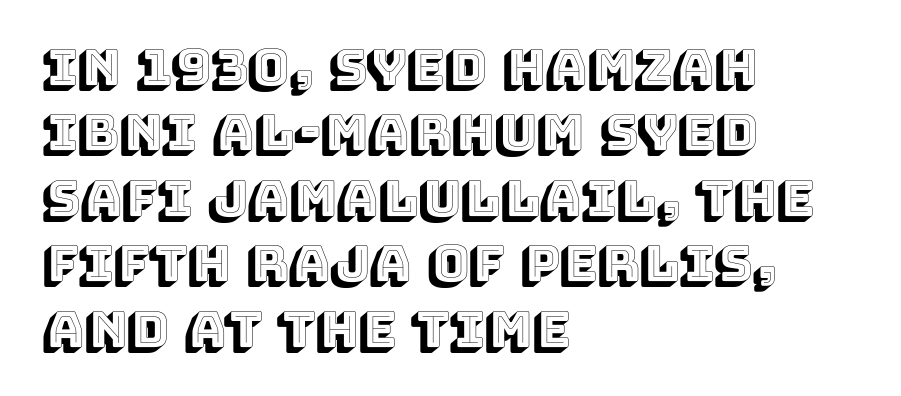
Q: Is the text italic (slanted)? A: No, it is upright.
Q: Is the text underlined? A: No.
Q: How is the paragraph aligned? A: Left-aligned.
Q: Is the spacing between letters normal or unusually wide? A: Normal.
Q: Is the spacing between lines tight, normal or loose? A: Normal.
Q: Width (condensed, normal, or wide)? A: Normal.
Q: x-height? A: Large.
Q: Monospaced? A: No.
